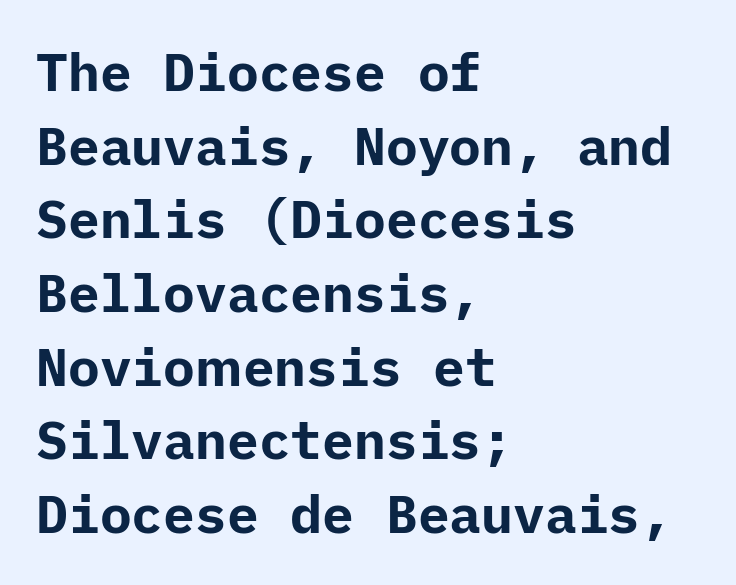
Type without underlining. Is the block centered? No — it sits flush against the left margin. Each letter's strokes conclude bluntly, with no projecting serifs. The passage shown is emphatically bold.
